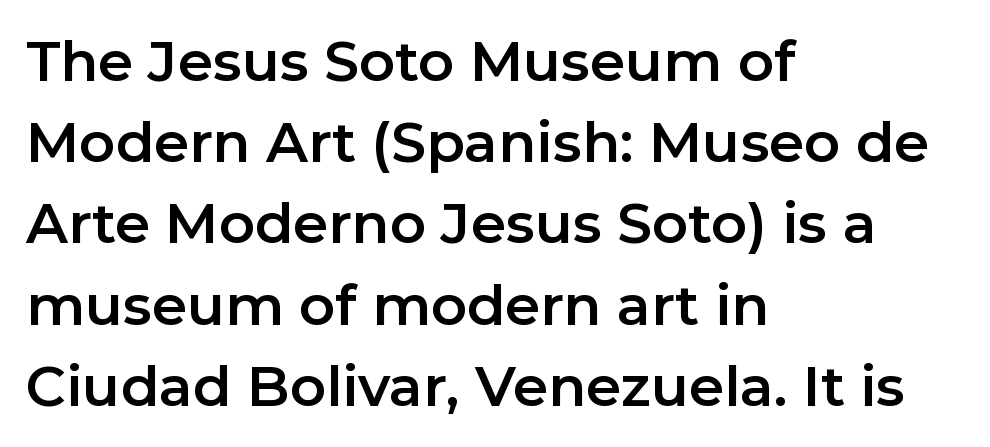
Vertical strokes here are truly vertical. Vertically, the passage feels balanced, rows spaced as you'd expect. Is this a fixed-width face? No — the glyphs have proportional, varying widths. What stands out about the letter spacing? Nothing — it is the standard amount. This sample uses a sans-serif face.
